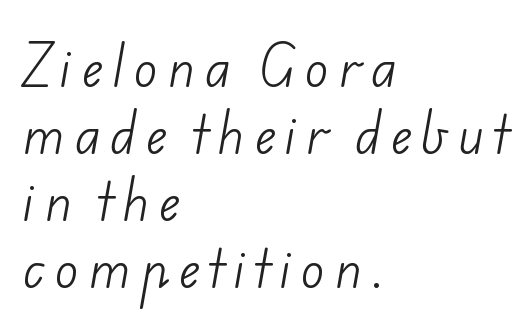
{"serif": "no", "bold": "no", "weight": "light", "width": "normal", "stroke_contrast": "low", "x_height": "small", "monospaced": "no", "underline": "no", "align": "left", "line_spacing": "normal", "line_spacing_ratio": 1.37, "letter_spacing": "wide", "letter_spacing_em": 0.21, "glyph_px": 49}
